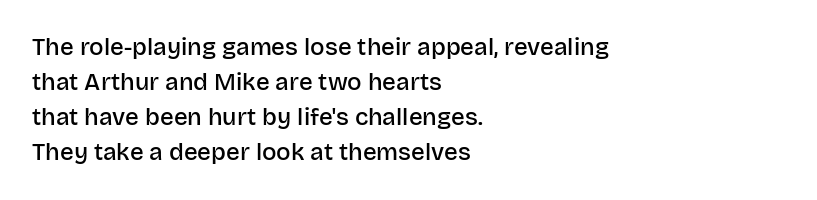
Q: Is the text bold? A: Semi-bold.
Q: Is the text italic (slanted)? A: No, it is upright.
Q: Is the text underlined? A: No.
Q: How is the paragraph aligned? A: Left-aligned.
Q: Is the spacing between letters normal or unusually wide? A: Normal.
Q: Is the spacing between lines tight, normal or loose? A: Normal.
